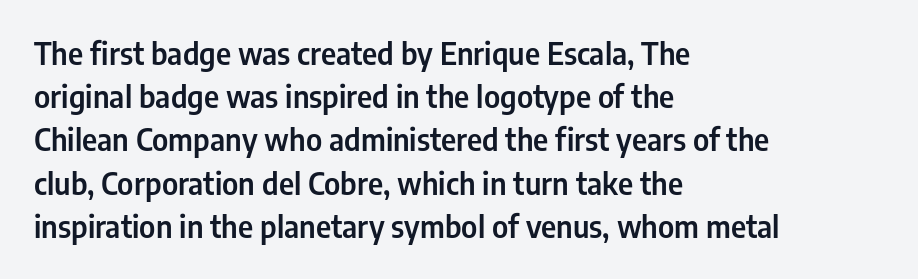
The image shows 30 px condensed sans-serif type, upright; set left-aligned, normal line spacing (1.44x), normal letter spacing, not underlined; low stroke contrast and a medium x-height.
